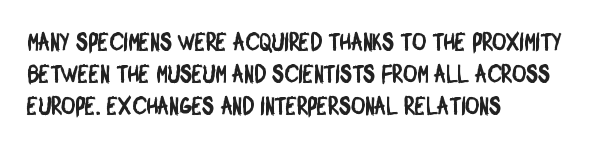
Q: Is the text underlined? A: No.
Q: How is the paragraph aligned? A: Left-aligned.
Q: Is the spacing between letters normal or unusually wide? A: Normal.
Q: Is the spacing between lines tight, normal or loose? A: Normal.
